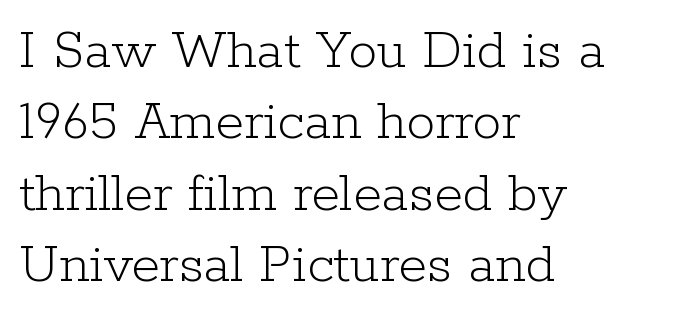
The image shows 58 px light serif type, upright; set left-aligned, line spacing 1.23x, normal letter spacing, not underlined; low stroke contrast and a medium x-height.
